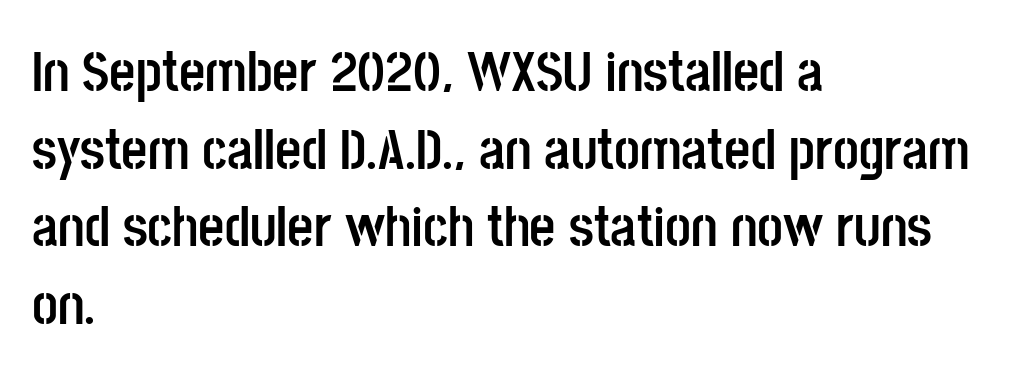
This sample is left-justified, so line endings fall wherever the words run out. Notice how descenders clear the ascenders below comfortably — that's standard leading. The horizontal fit of the characters is conventional and even. A typesetter would mark this as roman, not italic.
